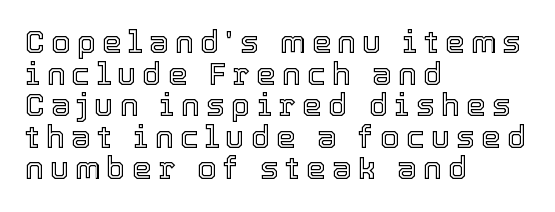
Q: Is the text italic (slanted)? A: No, it is upright.
Q: Is the text underlined? A: No.
Q: How is the paragraph aligned? A: Left-aligned.
Q: Is the spacing between letters normal or unusually wide? A: Unusually wide.
Q: Is the spacing between lines tight, normal or loose? A: Tight.
Q: Width (condensed, normal, or wide)? A: Normal.
Q: x-height? A: Medium.
Q: Monospaced? A: No.
